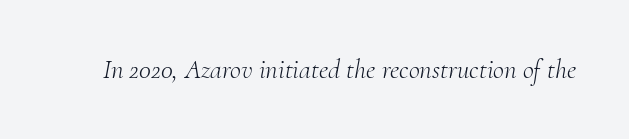
Compared with a typical body face, this is equally light or lighter still. The words here are not underlined. Each word holds together tightly as a unit, with standard inter-letter gaps. The rendering applies a slant to the glyphs.
